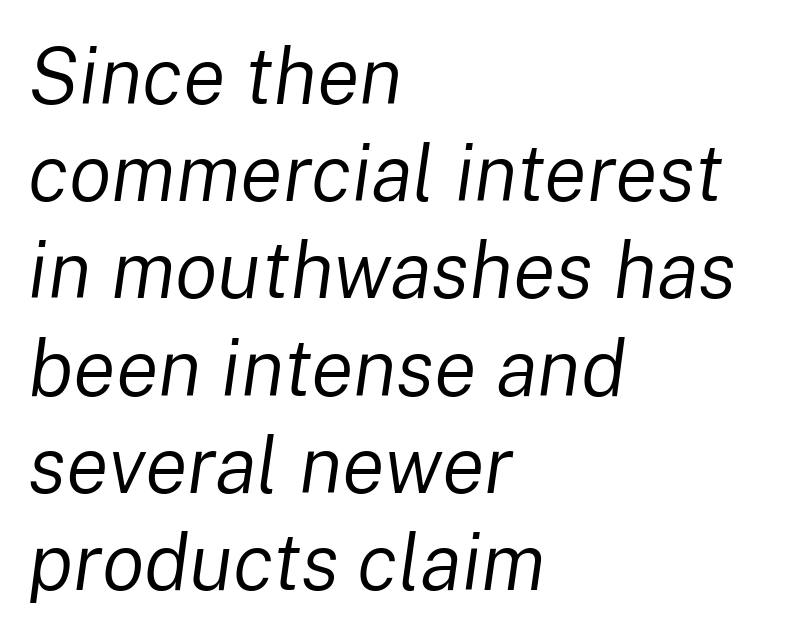
Q: Is the text bold? A: No.
Q: Is the text italic (slanted)? A: Yes, it leans right by about 8 degrees.
Q: Is the text underlined? A: No.
Q: How is the paragraph aligned? A: Left-aligned.
Q: Is the spacing between letters normal or unusually wide? A: Normal.
Q: Width (condensed, normal, or wide)? A: Normal.
Q: Stroke contrast? A: Low.
Q: x-height? A: Medium.
Q: Monospaced? A: No.
